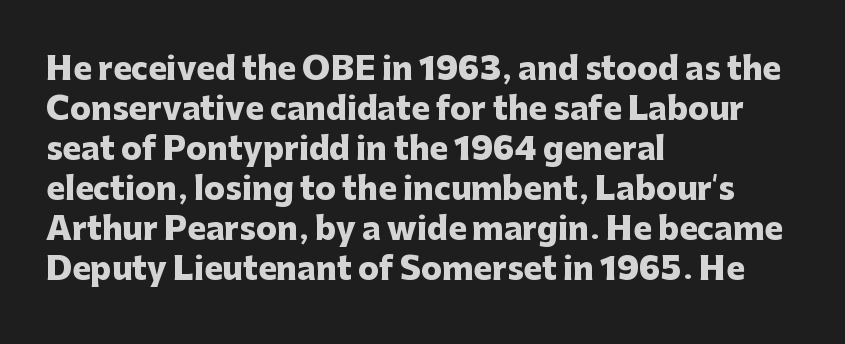
The image shows 31 px heavy sans-serif type, upright; set left-aligned, normal line spacing (1.29x), normal letter spacing, not underlined; low stroke contrast and a medium x-height.
